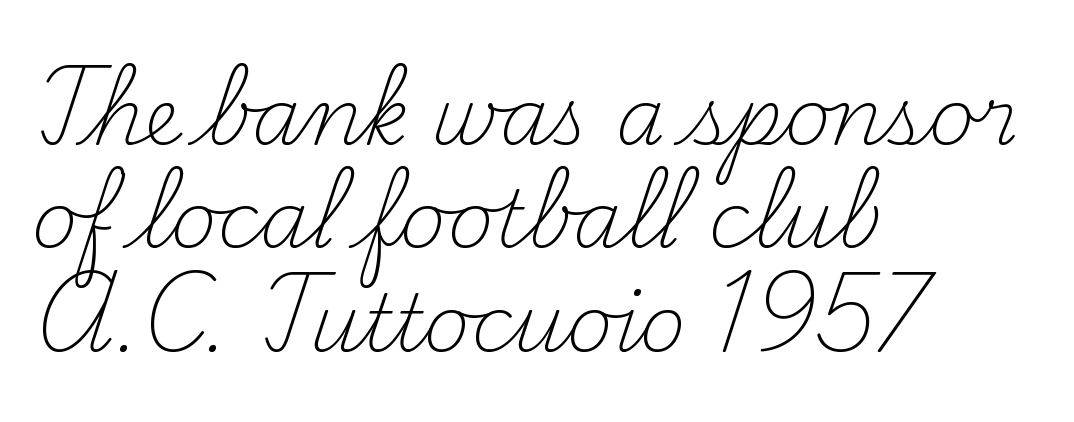
The image shows 79 px light type; set left-aligned, normal line spacing (1.31x), normal letter spacing, not underlined; medium stroke contrast and a small x-height.
